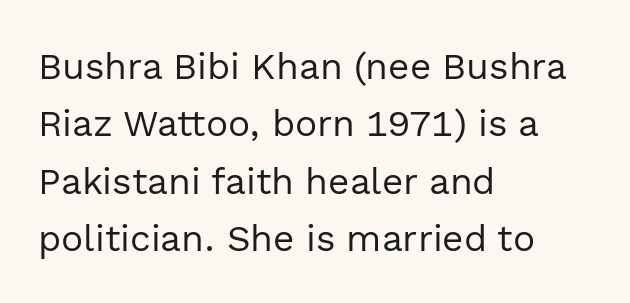
The image shows 37 px regular-weight sans-serif type, upright; set left-aligned, normal line spacing (1.55x), normal letter spacing, not underlined; a medium x-height.
